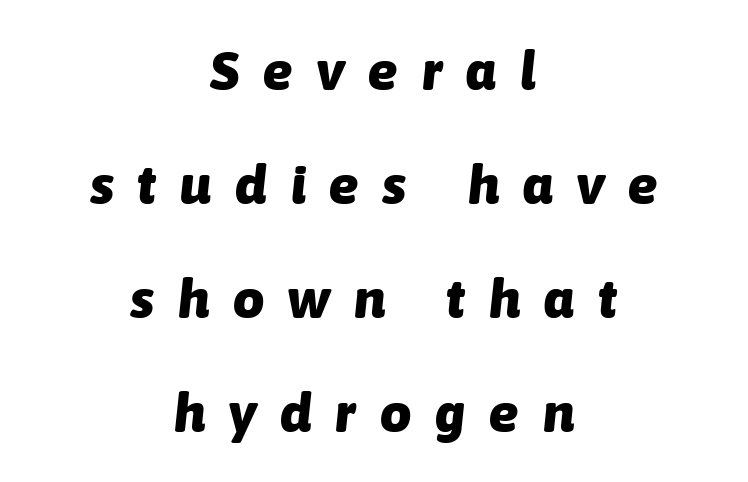
{"italic": "yes", "lean": "right", "slant_degrees": 6, "bold": "yes", "weight": "heavy", "width": "normal", "stroke_contrast": "low", "x_height": "medium", "monospaced": "no", "underline": "no", "align": "center", "line_spacing": "loose", "line_spacing_ratio": 2.07, "letter_spacing": "wide", "letter_spacing_em": 0.44, "glyph_px": 55}
